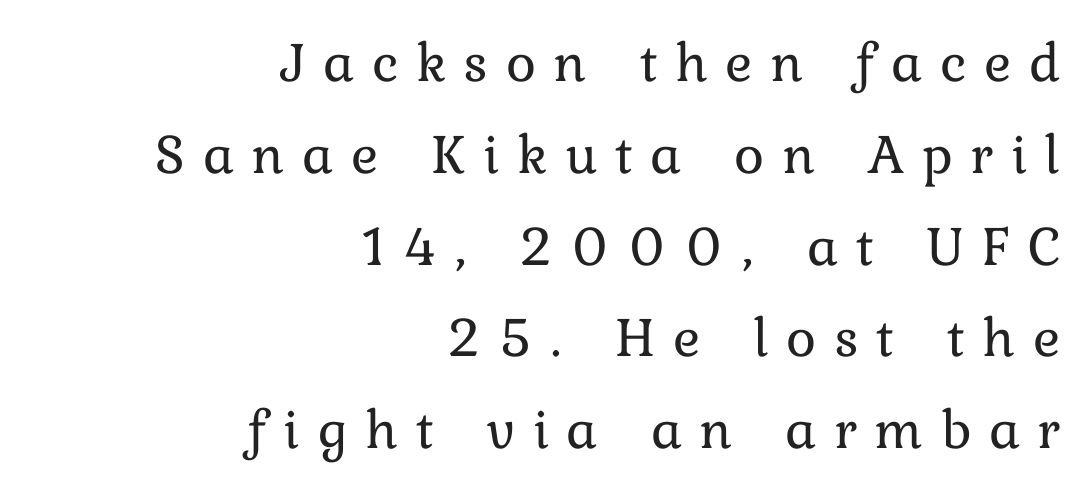
The image shows 57 px regular-weight type, upright; set right-aligned, normal line spacing (1.61x), unusually wide letter spacing (+0.31 em), not underlined; low stroke contrast and a medium x-height.
